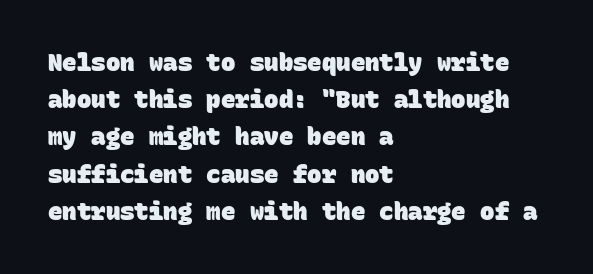
The image shows 24 px bold type; set left-aligned, normal line spacing (1.55x), normal letter spacing, not underlined.
